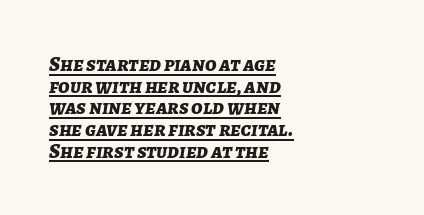
{"italic": "yes", "lean": "right", "slant_degrees": 7, "bold": "yes", "underline": "yes", "align": "left", "line_spacing": "tight", "line_spacing_ratio": 1.03, "letter_spacing": "normal", "letter_spacing_em": 0.0, "glyph_px": 21}
